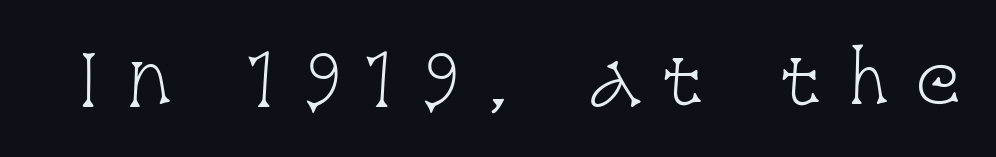
{"serif": "yes", "italic": "no", "bold": "no", "weight": "light", "width": "condensed", "stroke_contrast": "low", "x_height": "large", "monospaced": "no", "underline": "no", "letter_spacing": "wide", "letter_spacing_em": 0.36, "glyph_px": 68}
